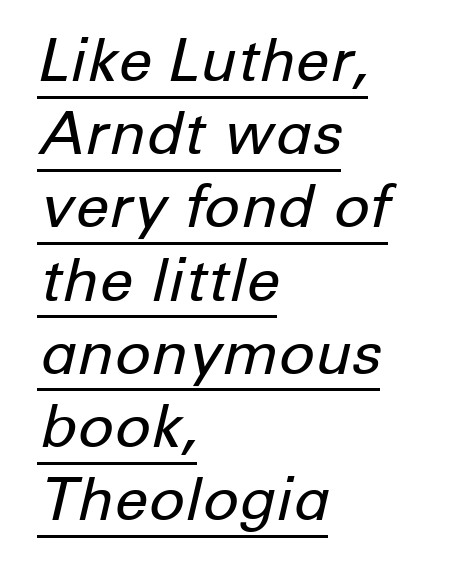
The image shows 60 px regular-weight type, italic (leaning right); set left-aligned, line spacing 1.22x, normal letter spacing, underlined; low stroke contrast and a medium x-height.
